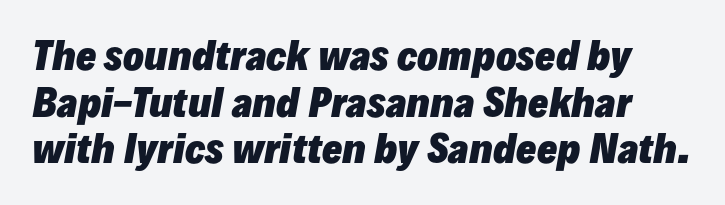
{"italic": "yes", "lean": "right", "slant_degrees": 10, "bold": "yes", "weight": "heavy", "width": "normal", "stroke_contrast": "low", "x_height": "medium", "monospaced": "no", "underline": "no", "line_spacing_ratio": 1.23, "letter_spacing": "normal", "letter_spacing_em": 0.0, "glyph_px": 38}
